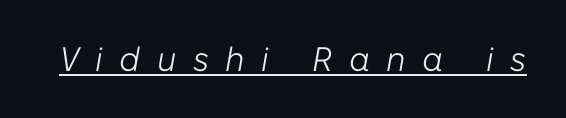
The image shows 34 px light type, italic (leaning right); set unusually wide letter spacing (+0.49 em), underlined; low stroke contrast and a medium x-height.
